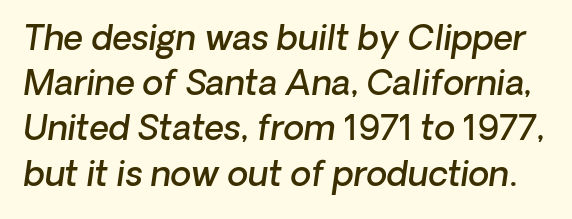
{"serif": "no", "bold": "semi", "weight": "semibold", "width": "normal", "stroke_contrast": "low", "x_height": "medium", "monospaced": "no", "underline": "no", "line_spacing": "normal", "line_spacing_ratio": 1.33, "letter_spacing": "normal", "letter_spacing_em": 0.0, "glyph_px": 34}
